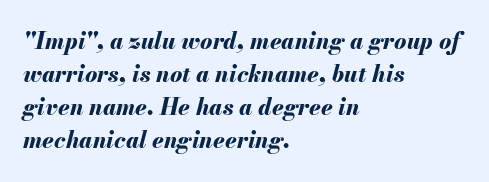
Bare-footed words on every line. One glance says typical: line gaps are just what's usual. Typographic density is high because the face is bold. Horizontal alignment here is leftward, the default for most running prose.
